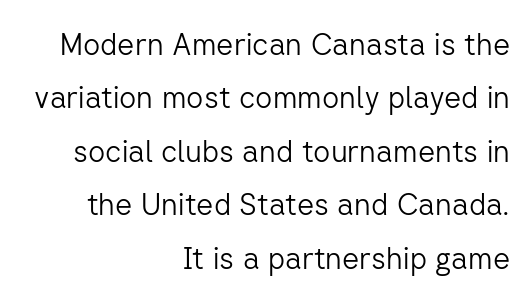
Q: Is the text bold? A: No.
Q: Is the text italic (slanted)? A: No, it is upright.
Q: Is the typeface a serif or a sans-serif typeface? A: Sans-serif.
Q: Is the text underlined? A: No.
Q: How is the paragraph aligned? A: Right-aligned.
Q: Is the spacing between letters normal or unusually wide? A: Normal.
Q: Width (condensed, normal, or wide)? A: Normal.
Q: Stroke contrast? A: Low.
Q: x-height? A: Medium.
Q: Monospaced? A: No.
